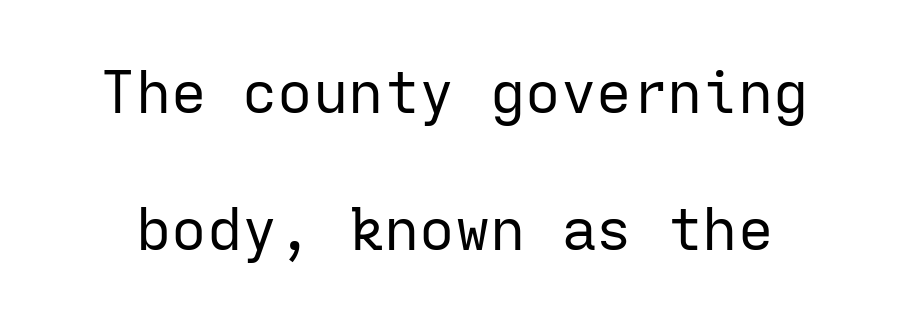
{"serif": "no", "italic": "no", "bold": "no", "weight": "regular", "width": "normal", "stroke_contrast": "low", "x_height": "medium", "monospaced": "yes", "underline": "no", "line_spacing": "loose", "line_spacing_ratio": 2.33, "letter_spacing": "normal", "letter_spacing_em": 0.0, "glyph_px": 59}
